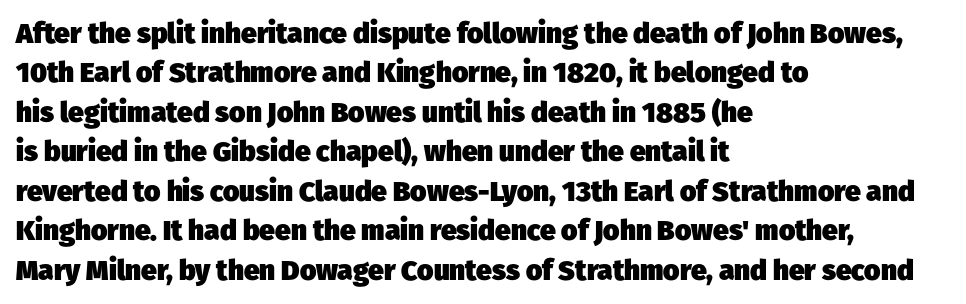
The image shows 28 px heavy sans-serif type; set left-aligned, normal line spacing (1.41x), normal letter spacing, not underlined; low stroke contrast and a medium x-height.
